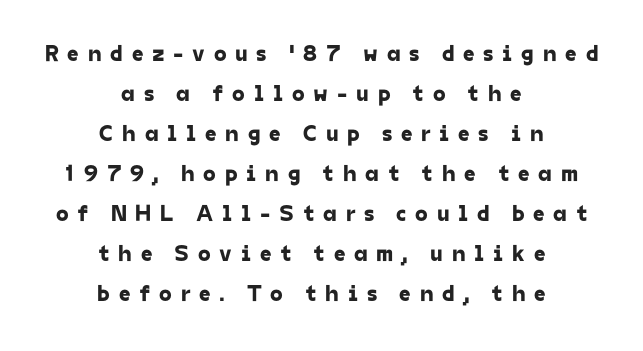
{"underline": "no", "align": "center", "line_spacing_ratio": 1.74, "letter_spacing": "wide", "letter_spacing_em": 0.38, "glyph_px": 23}
